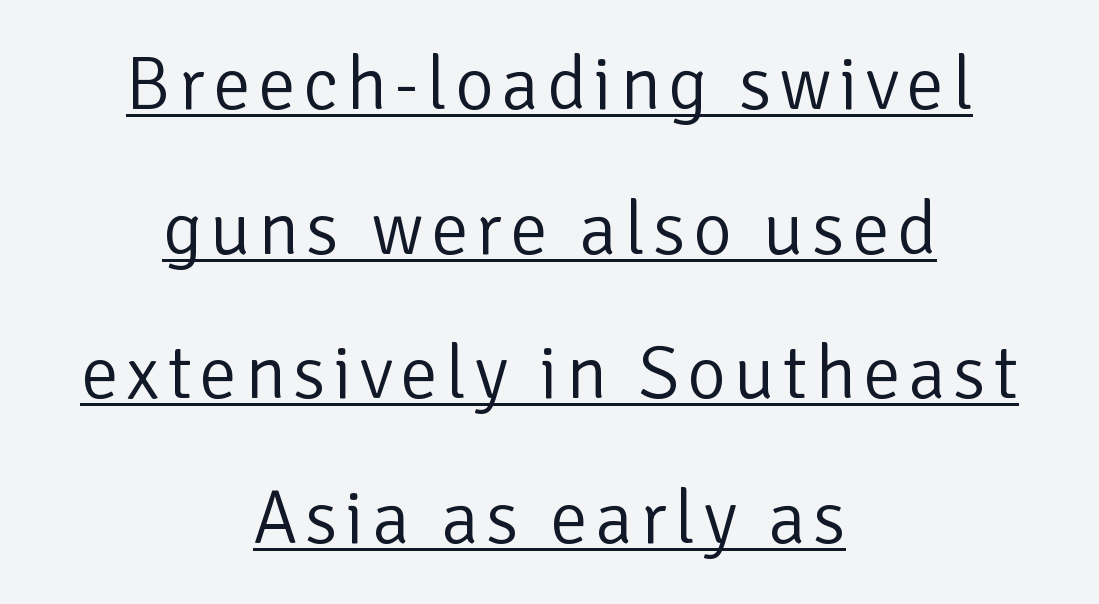
Q: Is the text bold? A: No.
Q: Is the text italic (slanted)? A: No, it is upright.
Q: Is the typeface a serif or a sans-serif typeface? A: Sans-serif.
Q: Is the text underlined? A: Yes.
Q: How is the paragraph aligned? A: Centered.
Q: Is the spacing between lines tight, normal or loose? A: Loose.
Q: Width (condensed, normal, or wide)? A: Normal.
Q: Stroke contrast? A: Low.
Q: x-height? A: Medium.
Q: Monospaced? A: No.
